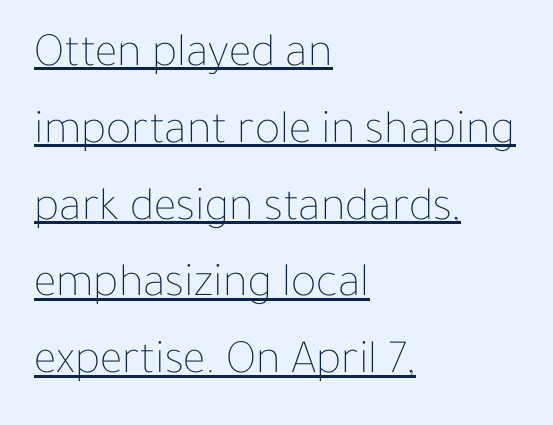
{"italic": "no", "bold": "no", "weight": "thin", "width": "normal", "stroke_contrast": "low", "x_height": "medium", "monospaced": "no", "underline": "yes", "align": "left", "line_spacing": "normal", "line_spacing_ratio": 1.6, "letter_spacing": "normal", "letter_spacing_em": 0.0, "glyph_px": 48}
